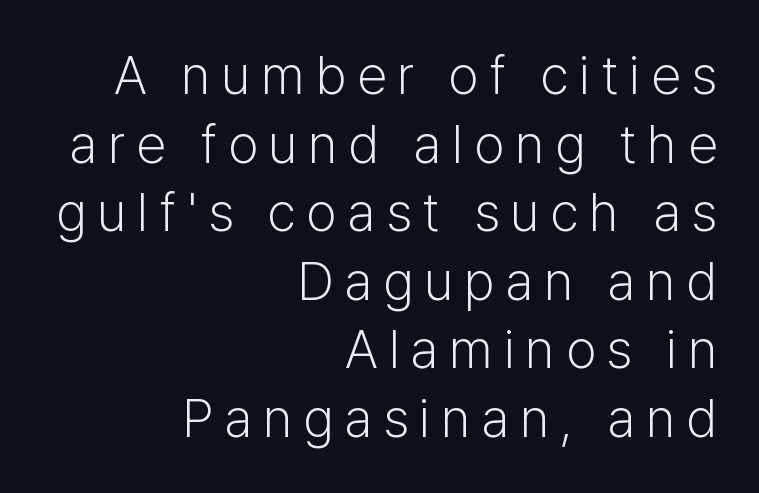
Is there any slant? The stems are plumb. Spacing between characters has been opened up far beyond the box default. The foot of each line stays bare and open. Here the designer chose a conventional face with non-uniform glyph widths.
